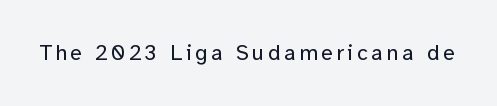
Q: Is the text bold? A: No.
Q: Is the text italic (slanted)? A: No, it is upright.
Q: Is the text underlined? A: No.
